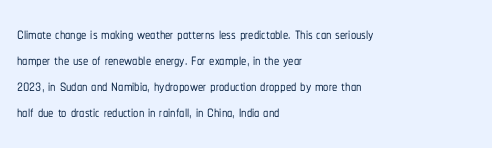
Q: Is the text italic (slanted)? A: No, it is upright.
Q: Is the text underlined? A: No.
Q: How is the paragraph aligned? A: Left-aligned.
Q: Is the spacing between letters normal or unusually wide? A: Normal.
